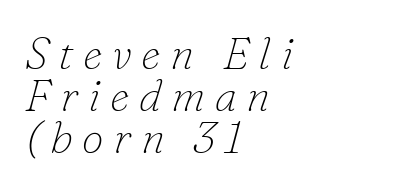
Q: Is the text bold? A: No.
Q: Is the text italic (slanted)? A: Yes, it leans right by about 16 degrees.
Q: Is the typeface a serif or a sans-serif typeface? A: Serif.
Q: Is the text underlined? A: No.
Q: How is the paragraph aligned? A: Left-aligned.
Q: Is the spacing between letters normal or unusually wide? A: Unusually wide.
Q: Is the spacing between lines tight, normal or loose? A: Tight.
Q: Width (condensed, normal, or wide)? A: Normal.
Q: Stroke contrast? A: Low.
Q: x-height? A: Small.
Q: Monospaced? A: No.
